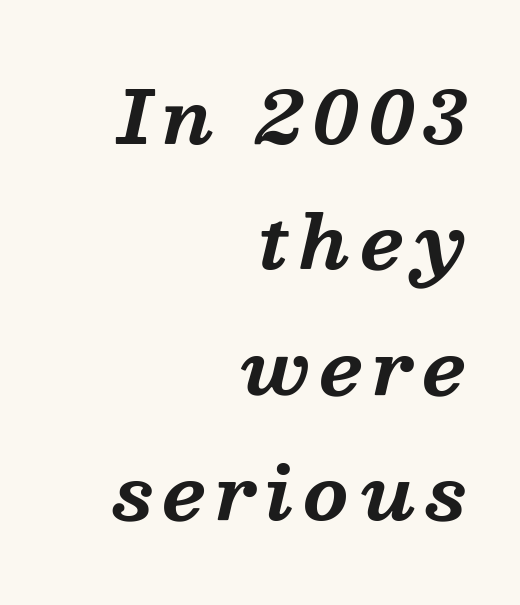
Serifs: yes, visible at the terminals of the letterforms. The sample has been set heavy, in full bold. The rendering uses natural spacing where letterforms have individual widths. One-word summary of the alignment: right.
